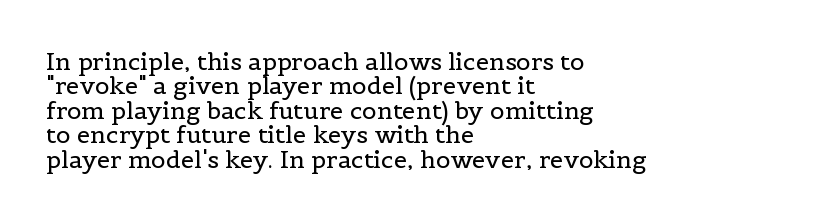
The image shows 24 px text type, upright; set left-aligned, tight line spacing (1.02x), normal letter spacing, not underlined.
